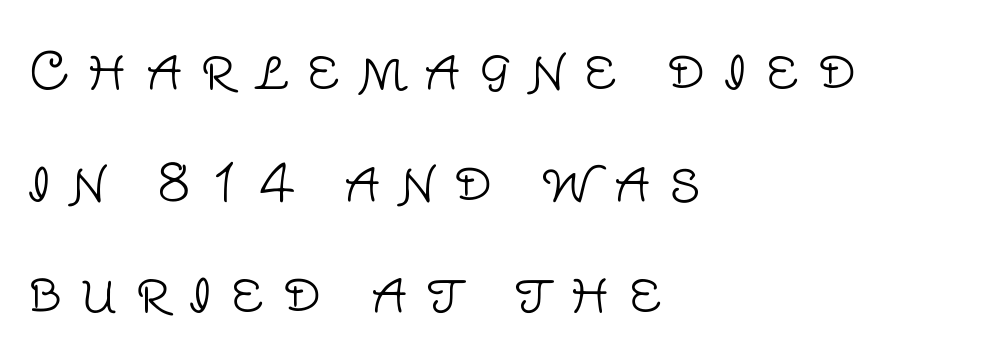
Q: Is the text bold? A: No.
Q: Is the text italic (slanted)? A: Yes.
Q: Is the typeface a serif or a sans-serif typeface? A: Sans-serif.
Q: Is the text underlined? A: No.
Q: How is the paragraph aligned? A: Left-aligned.
Q: Is the spacing between letters normal or unusually wide? A: Unusually wide.
Q: Is the spacing between lines tight, normal or loose? A: Loose.
Q: Width (condensed, normal, or wide)? A: Normal.
Q: Stroke contrast? A: Low.
Q: x-height? A: Large.
Q: Monospaced? A: No.
